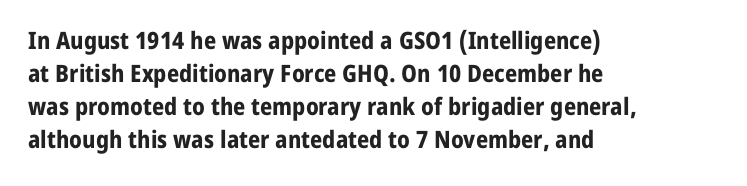
The tracking reads as untouched default to a designer's eye. Check the space under the baseline: it is left empty. The letters stand straight up with perfectly vertical stems. Each line starts at the same left margin while the right side varies. Weight check: bold — yes, fully. These lines sit exactly where default settings would place them.
